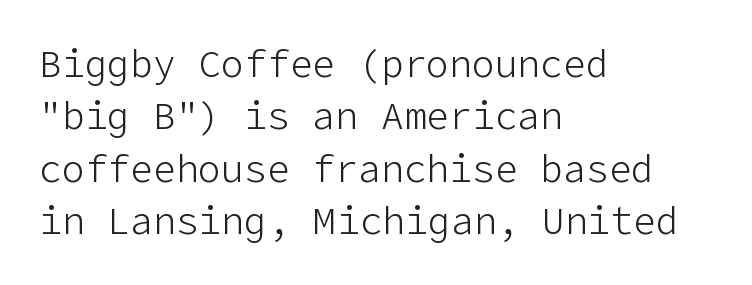
The image shows 38 px light sans-serif type, upright; set left-aligned, normal line spacing (1.38x), normal letter spacing, not underlined; low stroke contrast and a medium x-height.
